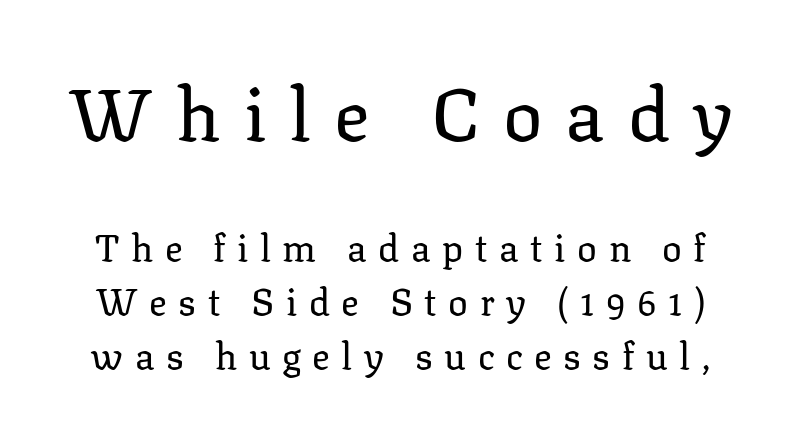
Style check: upright. Little horizontal feet cap the strokes, marking this as serif type. A typesetter would call this proportional, since set widths differ per character. Reading top to bottom, the characters get smaller at the block break.
